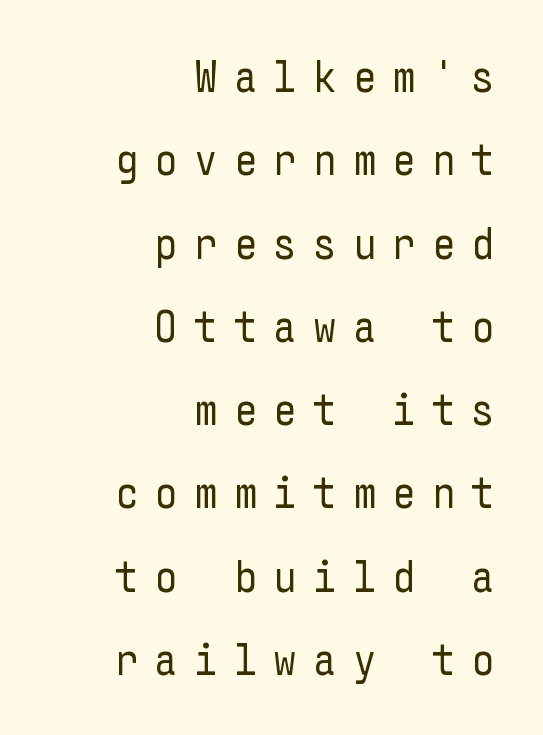
{"serif": "no", "italic": "no", "bold": "no", "weight": "regular", "width": "condensed", "stroke_contrast": "low", "x_height": "medium", "underline": "no", "align": "right", "line_spacing_ratio": 1.81, "letter_spacing": "wide", "letter_spacing_em": 0.35, "glyph_px": 46}
